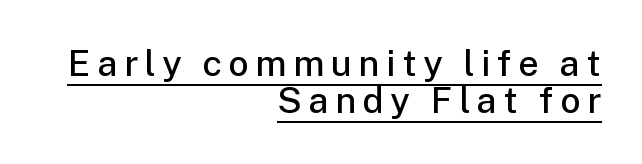
{"serif": "no", "italic": "no", "bold": "semi", "weight": "semibold", "width": "normal", "stroke_contrast": "low", "x_height": "medium", "monospaced": "no", "underline": "yes", "align": "right", "line_spacing": "tight", "line_spacing_ratio": 1.03, "glyph_px": 36}
